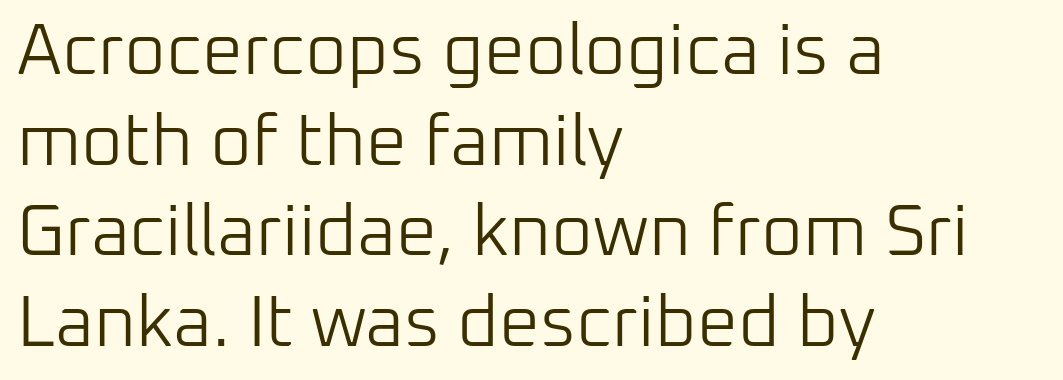
Do the characters align in a grid? No, the font is proportional. Casual observation: everything's shoved over to the left. To sum up the face: it is a sans, with no serifs. Default kerning and tracking; the words read as compact shapes. The glyphs are unaccompanied by any horizontal stroke below them.
